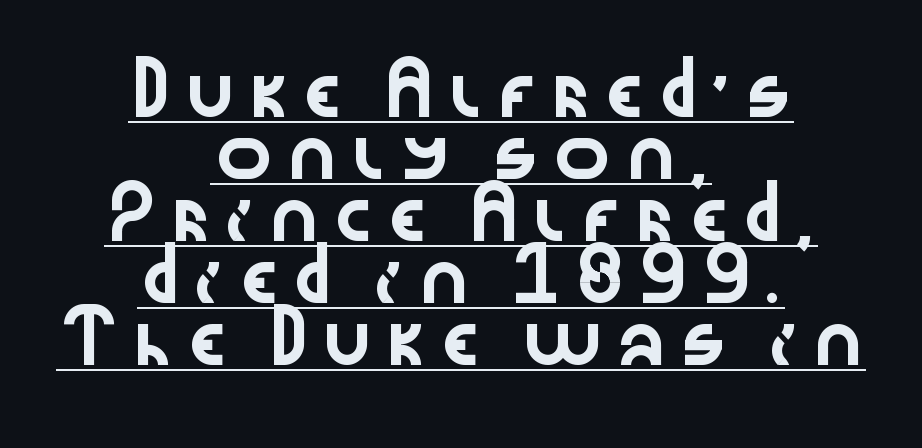
Q: Is the text italic (slanted)? A: No, it is upright.
Q: Is the typeface a serif or a sans-serif typeface? A: Sans-serif.
Q: Is the text underlined? A: Yes.
Q: How is the paragraph aligned? A: Centered.
Q: Is the spacing between lines tight, normal or loose? A: Normal.
Q: Width (condensed, normal, or wide)? A: Wide.
Q: Stroke contrast? A: Low.
Q: x-height? A: Medium.
Q: Monospaced? A: No.
